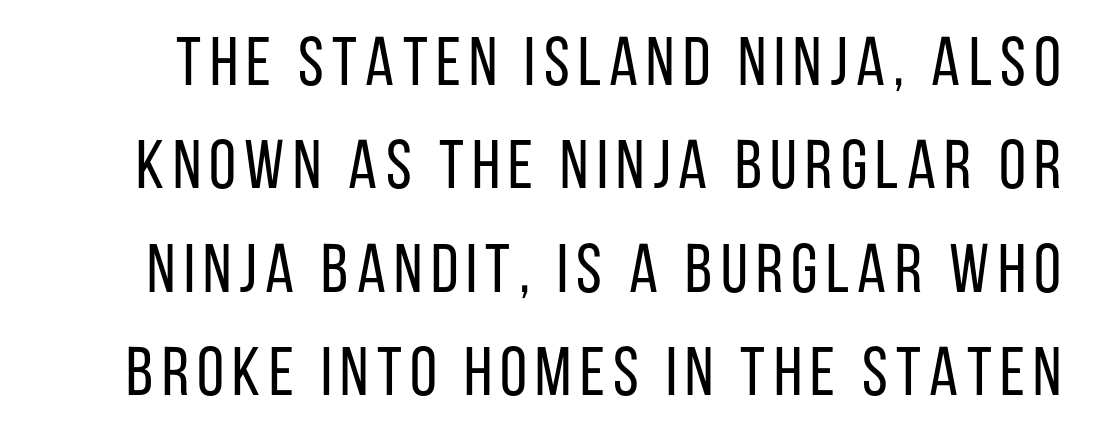
{"serif": "no", "italic": "no", "bold": "no", "weight": "regular", "width": "condensed", "stroke_contrast": "low", "x_height": "large", "monospaced": "no", "underline": "no", "line_spacing": "normal", "line_spacing_ratio": 1.5, "glyph_px": 69}
